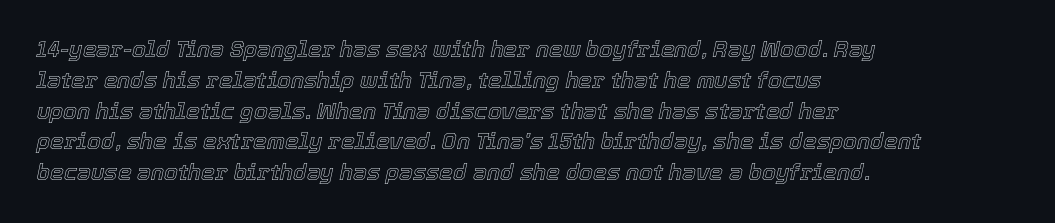
{"italic": "yes", "lean": "right", "slant_degrees": 12, "underline": "no", "align": "left", "line_spacing": "normal", "line_spacing_ratio": 1.4, "letter_spacing": "normal", "letter_spacing_em": 0.0, "glyph_px": 22}
